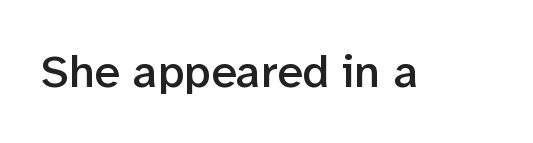
Are there feet on the stems? There aren't — it's a sans. The passage shown is not underscored anywhere. This sample uses an upright cut, with every glyph sitting square on the baseline. Proportional: the letters do not fall into vertical columns. A typesetter would call this zero additional tracking.
